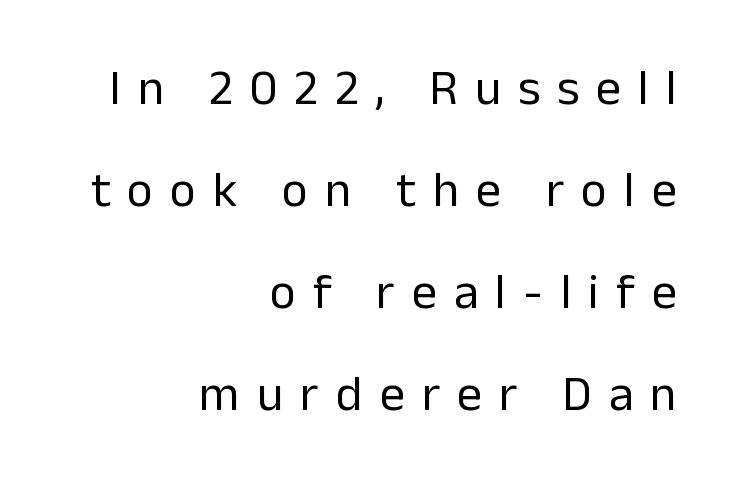
The image shows 50 px regular-weight sans-serif type, upright; set right-aligned, loose line spacing (2.04x), unusually wide letter spacing (+0.34 em), not underlined; low stroke contrast and a medium x-height.
